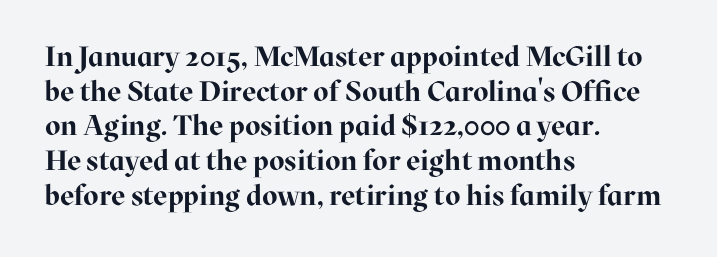
Typesetter's note: full bold, strokes at maximum text heaviness. The letters carry serifs — small finishing strokes at the ends of their stems. Tall strokes in this sample are plumb rather than angled. Caption: standard tracking, unaltered. The letters advance in unequal steps, a hallmark of proportional type.
